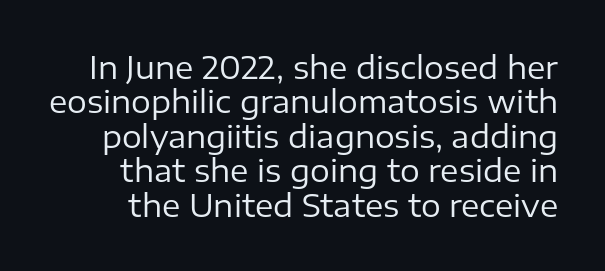
{"serif": "no", "italic": "no", "bold": "no", "weight": "regular", "width": "normal", "stroke_contrast": "low", "x_height": "medium", "monospaced": "no", "underline": "no", "line_spacing": "tight", "line_spacing_ratio": 1.11, "letter_spacing": "normal", "letter_spacing_em": 0.0, "glyph_px": 31}
